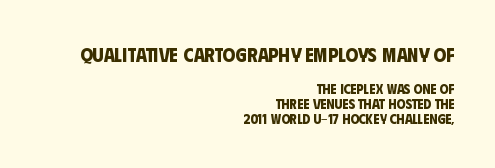
Q: Is the text bold? A: Yes.
Q: Is the text underlined? A: No.
Q: How is the paragraph aligned? A: Right-aligned.
Q: Is the spacing between letters normal or unusually wide? A: Normal.
Q: Is the spacing between lines tight, normal or loose? A: Tight.
Q: Which block of text is set in a larger size, the first (top) or the second (bottom)? A: The first (top) one.
